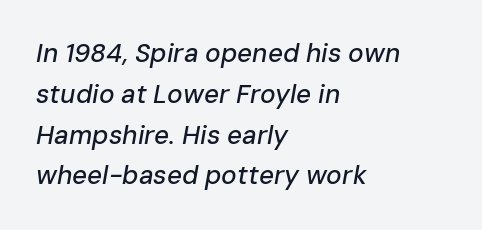
The image shows 26 px text type, italic (leaning right); set left-aligned, normal line spacing (1.57x), normal letter spacing, not underlined.
